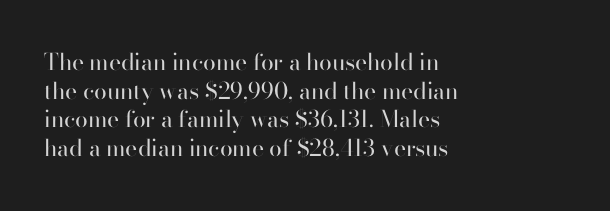
Q: Is the text bold? A: No.
Q: Is the text italic (slanted)? A: No, it is upright.
Q: Is the text underlined? A: No.
Q: How is the paragraph aligned? A: Left-aligned.
Q: Is the spacing between letters normal or unusually wide? A: Normal.
Q: Is the spacing between lines tight, normal or loose? A: Normal.
